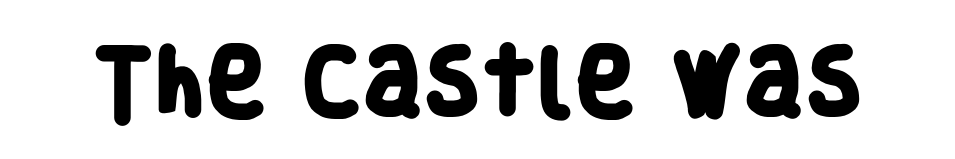
Q: Is the text bold? A: Yes.
Q: Is the typeface a serif or a sans-serif typeface? A: Sans-serif.
Q: Is the text underlined? A: No.
Q: Is the spacing between letters normal or unusually wide? A: Normal.
Q: Width (condensed, normal, or wide)? A: Condensed.
Q: Stroke contrast? A: Low.
Q: x-height? A: Large.
Q: Monospaced? A: No.
